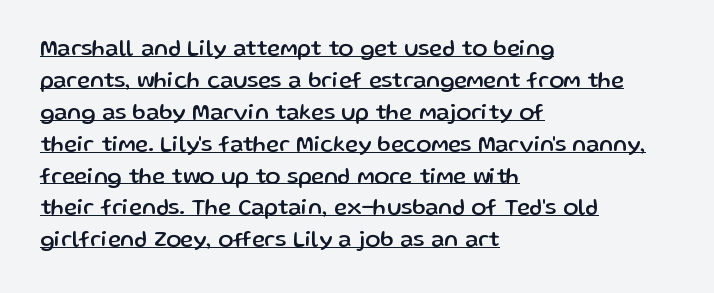
The letters sit at their default tracking, neither squeezed nor spread. These lines are set flush left with a ragged right edge. This block has exactly the height ordinary leading produces. Posture: upright roman. Quick note: underline on.
